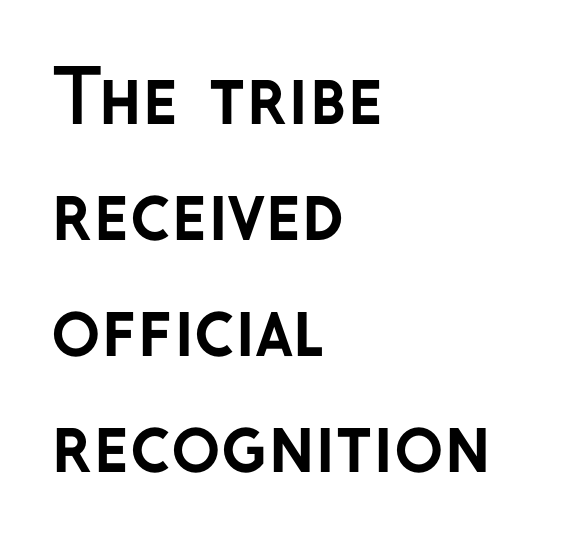
Q: Is the text bold? A: Yes.
Q: Is the text italic (slanted)? A: No, it is upright.
Q: Is the typeface a serif or a sans-serif typeface? A: Sans-serif.
Q: Is the text underlined? A: No.
Q: How is the paragraph aligned? A: Left-aligned.
Q: Is the spacing between letters normal or unusually wide? A: Normal.
Q: Is the spacing between lines tight, normal or loose? A: Normal.
Q: Width (condensed, normal, or wide)? A: Normal.
Q: Stroke contrast? A: Low.
Q: x-height? A: Medium.
Q: Monospaced? A: No.
